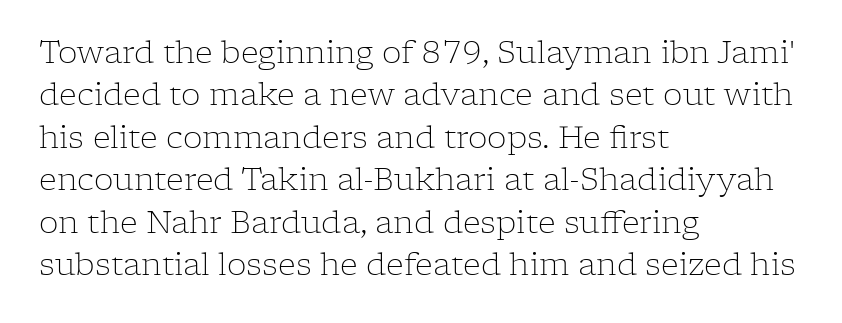
Q: Is the text bold? A: No.
Q: Is the text italic (slanted)? A: No, it is upright.
Q: Is the typeface a serif or a sans-serif typeface? A: Serif.
Q: Is the text underlined? A: No.
Q: How is the paragraph aligned? A: Left-aligned.
Q: Is the spacing between letters normal or unusually wide? A: Normal.
Q: Is the spacing between lines tight, normal or loose? A: Normal.
Q: Width (condensed, normal, or wide)? A: Normal.
Q: Stroke contrast? A: Low.
Q: x-height? A: Medium.
Q: Monospaced? A: No.
